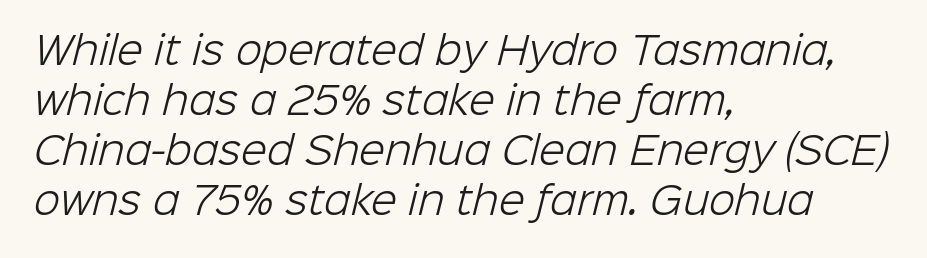
The image shows 38 px light sans-serif type; set left-aligned, normal line spacing (1.32x), normal letter spacing, not underlined; low stroke contrast and a medium x-height.
